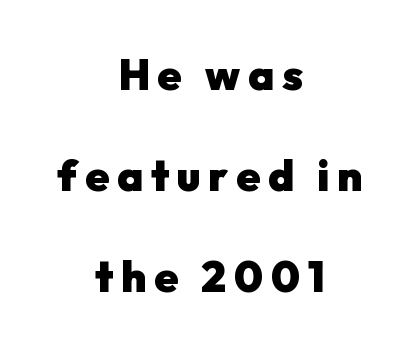
Does the type have serifs? No, each stem ends abruptly. Glance below the letters and you will spot only blank space. A roman cut, with each character standing at attention. As a designer I'd log this as weight 700, bold. Note the varied advance widths — an 'i' is clearly narrower than an 'm'.
